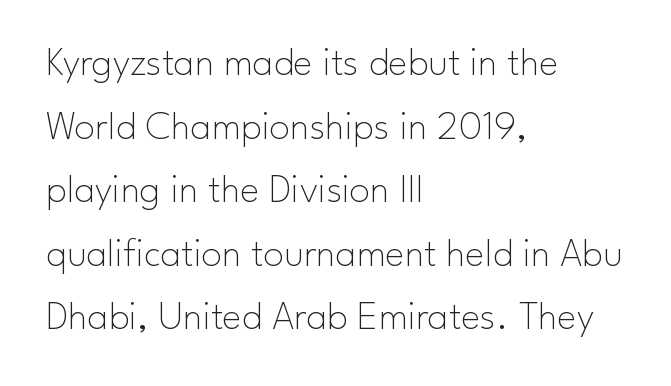
The image shows 41 px thin sans-serif type, upright; set left-aligned, normal line spacing (1.55x), normal letter spacing, not underlined; low stroke contrast and a small x-height.
